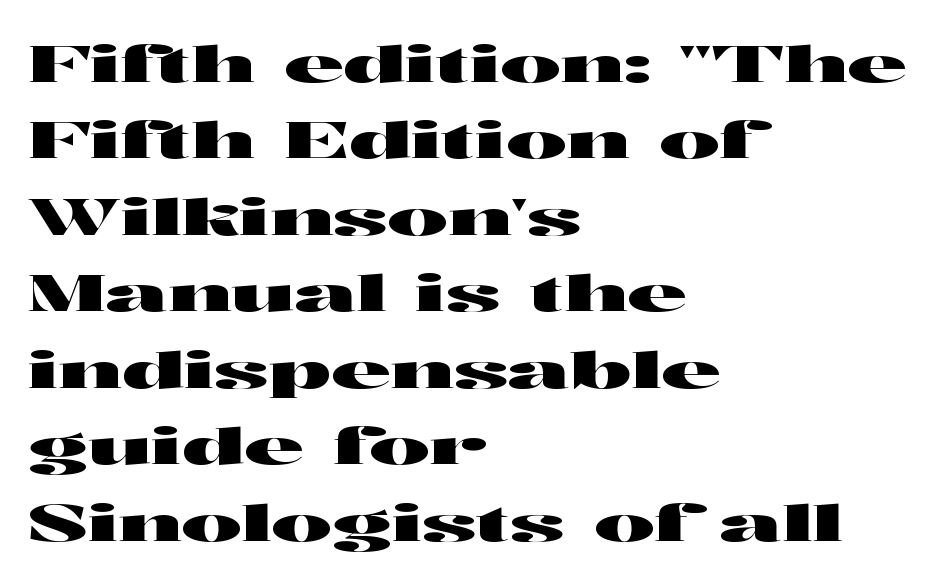
The image shows 51 px wide sans-serif type, upright; set left-aligned, normal line spacing (1.5x), normal letter spacing, not underlined; high stroke contrast and a medium x-height.
